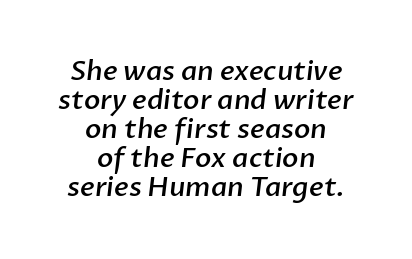
Q: Is the text bold? A: Semi-bold.
Q: Is the text underlined? A: No.
Q: How is the paragraph aligned? A: Centered.
Q: Is the spacing between letters normal or unusually wide? A: Normal.
Q: Is the spacing between lines tight, normal or loose? A: Tight.
